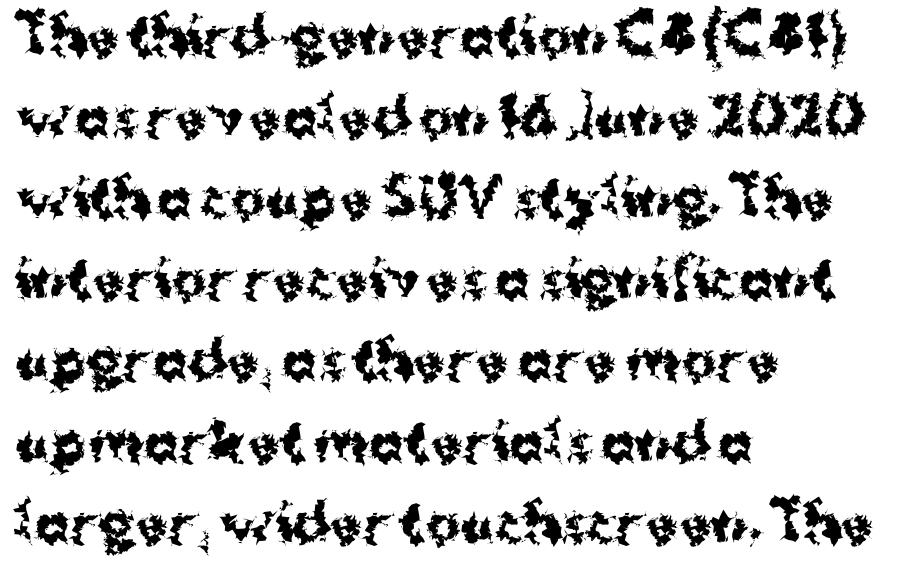
Q: Is the text bold? A: Yes.
Q: Is the text italic (slanted)? A: No, it is upright.
Q: Is the typeface a serif or a sans-serif typeface? A: Sans-serif.
Q: Is the text underlined? A: No.
Q: How is the paragraph aligned? A: Left-aligned.
Q: Is the spacing between letters normal or unusually wide? A: Normal.
Q: Is the spacing between lines tight, normal or loose? A: Normal.
Q: Width (condensed, normal, or wide)? A: Normal.
Q: Stroke contrast? A: Medium.
Q: x-height? A: Medium.
Q: Monospaced? A: No.
